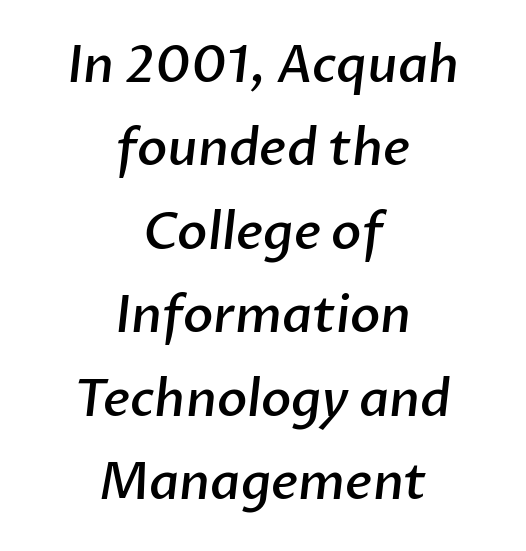
The baseline area is clear. Horizontal bands of white between lines are of average thickness. These lines stack symmetrically, like a column narrowing and widening about its center. A bit beefed up — I'd call it semibold rather than bold.
